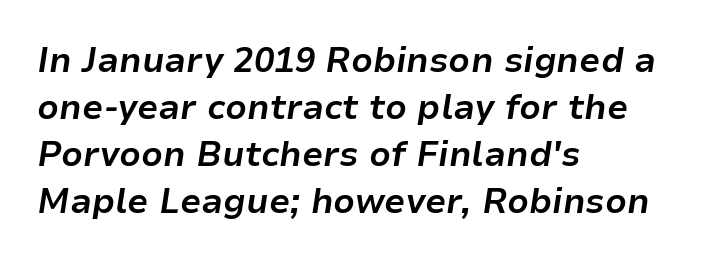
Glyph-to-glyph distance matches everyday printed text. Each letter keeps its own natural width here, so spacing adapts to shape. The zone under the glyphs is completely vacant. The sample has been set heavy, in full bold. Horizontal alignment here is leftward, the default for most running prose.
